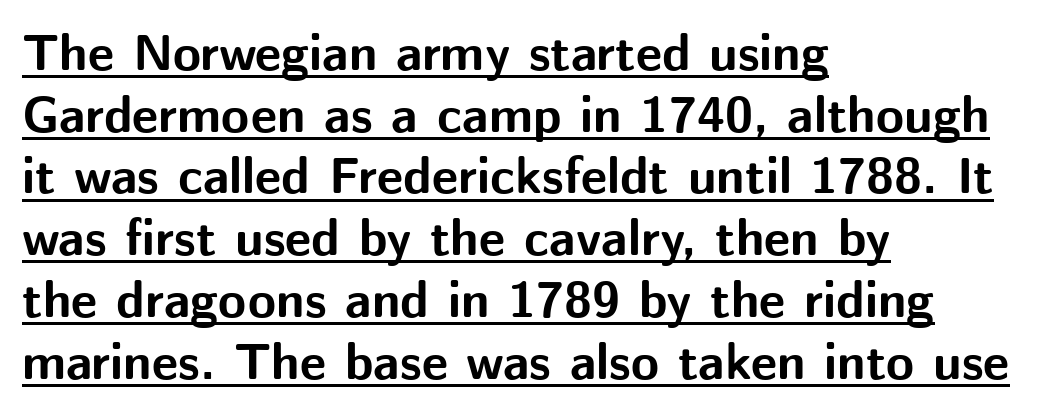
The image shows 51 px bold sans-serif type, upright; set left-aligned, line spacing 1.21x, normal letter spacing, underlined; medium stroke contrast and a medium x-height.
